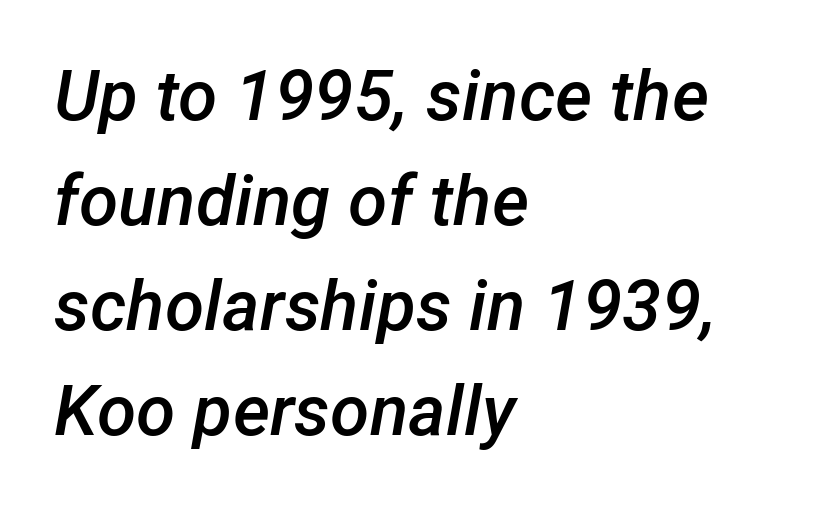
{"italic": "yes", "lean": "right", "slant_degrees": 12, "bold": "semi", "weight": "semibold", "width": "normal", "stroke_contrast": "low", "x_height": "medium", "monospaced": "no", "underline": "no", "align": "left", "line_spacing": "normal", "line_spacing_ratio": 1.48, "letter_spacing": "normal", "letter_spacing_em": 0.0, "glyph_px": 71}
